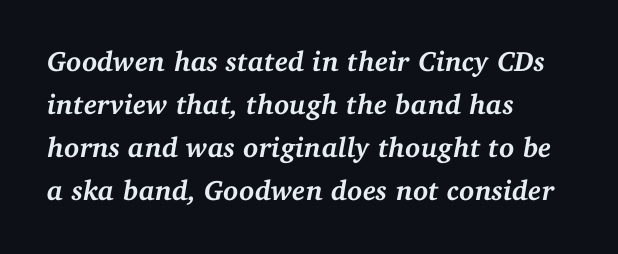
Q: Is the text bold? A: Yes.
Q: Is the text italic (slanted)? A: Yes, it leans right by about 11 degrees.
Q: Is the typeface a serif or a sans-serif typeface? A: Serif.
Q: Is the text underlined? A: No.
Q: How is the paragraph aligned? A: Left-aligned.
Q: Is the spacing between letters normal or unusually wide? A: Normal.
Q: Is the spacing between lines tight, normal or loose? A: Normal.
Q: Width (condensed, normal, or wide)? A: Normal.
Q: Stroke contrast? A: Medium.
Q: x-height? A: Medium.
Q: Monospaced? A: No.
